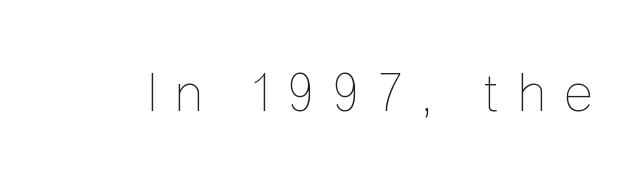
Do the characters align in a grid? No, the font is proportional. The axis of the letterforms is exactly vertical. Stems here are at most as thick as an everyday book face. Letters rest on an invisible, unmarked baseline. Is the letter spacing exaggerated? Yes — the characters are pushed far apart.
